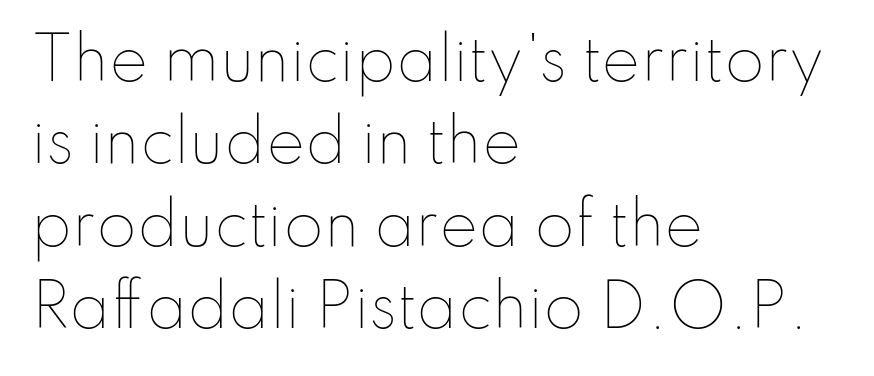
Evenly set lines give the paragraph a standard silhouette. Typeset ragged right — the left edge is the straight one. The space directly below the letters is spotless. Summary of weight: not heavy and not bold. Glyph-to-glyph distance matches everyday printed text. Proportional: the letters do not fall into vertical columns.
